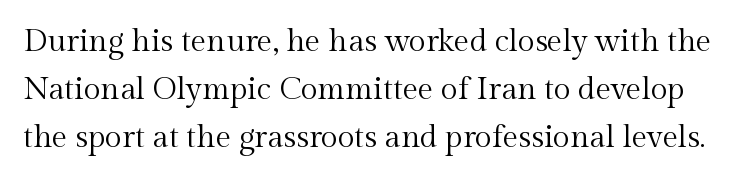
{"serif": "yes", "italic": "no", "bold": "no", "weight": "regular", "width": "normal", "x_height": "medium", "monospaced": "no", "underline": "no", "line_spacing": "normal", "line_spacing_ratio": 1.55, "letter_spacing": "normal", "letter_spacing_em": 0.0, "glyph_px": 31}
